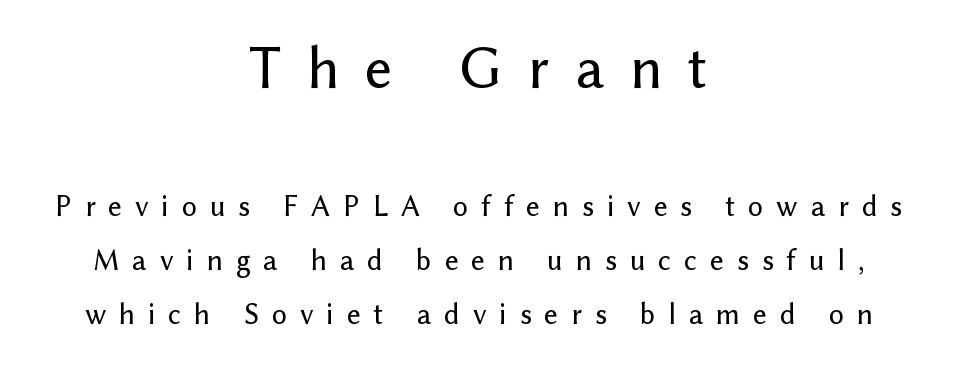
The image shows 60 px sans-serif type, upright; set centered, line spacing 1.8x, unusually wide letter spacing (+0.43 em), not underlined; the first (top) block is 2.0x larger; low stroke contrast and a medium x-height.
